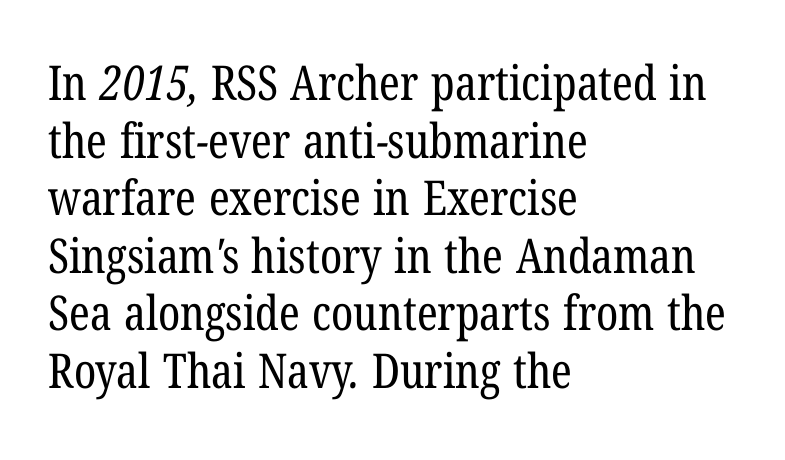
Q: Is the text bold? A: No.
Q: Is the typeface a serif or a sans-serif typeface? A: Serif.
Q: Is the text underlined? A: No.
Q: How is the paragraph aligned? A: Left-aligned.
Q: Is the spacing between letters normal or unusually wide? A: Normal.
Q: Width (condensed, normal, or wide)? A: Condensed.
Q: Stroke contrast? A: Low.
Q: x-height? A: Medium.
Q: Monospaced? A: No.
